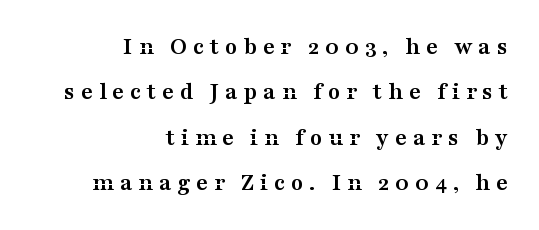
{"italic": "no", "bold": "yes", "underline": "no", "align": "right", "line_spacing_ratio": 1.82, "letter_spacing": "wide", "letter_spacing_em": 0.23, "glyph_px": 25}
